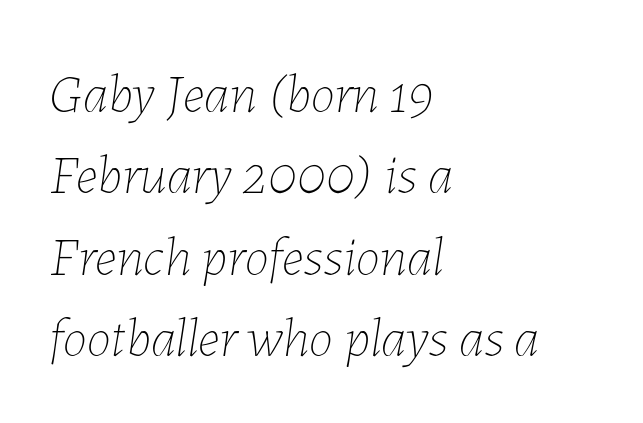
{"italic": "yes", "lean": "right", "slant_degrees": 7, "bold": "no", "weight": "thin", "width": "normal", "stroke_contrast": "low", "x_height": "medium", "monospaced": "no", "underline": "no", "align": "left", "line_spacing": "normal", "line_spacing_ratio": 1.48, "letter_spacing": "normal", "letter_spacing_em": 0.0, "glyph_px": 55}
